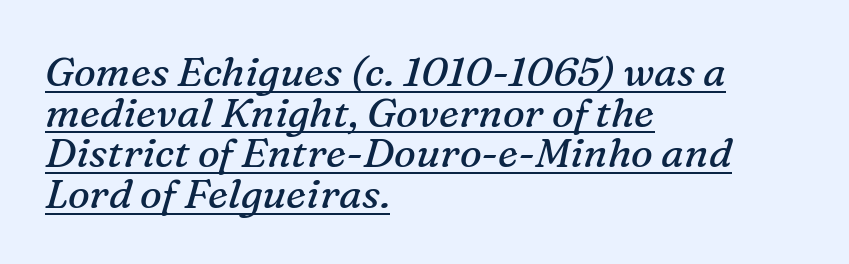
{"serif": "yes", "italic": "yes", "lean": "right", "slant_degrees": 16, "bold": "no", "weight": "regular", "width": "normal", "stroke_contrast": "medium", "x_height": "medium", "monospaced": "no", "underline": "yes", "align": "left", "line_spacing": "tight", "line_spacing_ratio": 0.99, "letter_spacing": "normal", "letter_spacing_em": 0.0, "glyph_px": 41}
